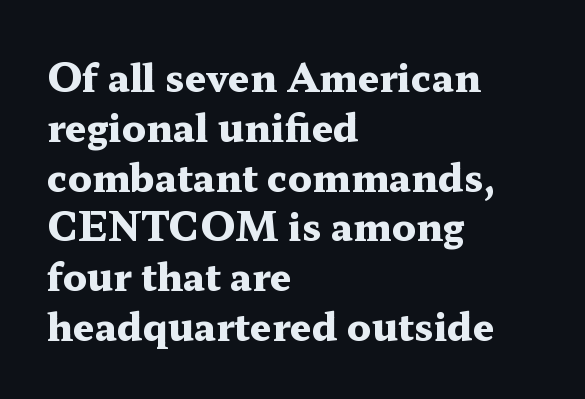
{"serif": "yes", "italic": "no", "bold": "yes", "weight": "heavy", "width": "wide", "stroke_contrast": "medium", "x_height": "medium", "monospaced": "no", "underline": "no", "align": "left", "line_spacing": "normal", "line_spacing_ratio": 1.31, "letter_spacing": "normal", "letter_spacing_em": 0.0, "glyph_px": 38}
